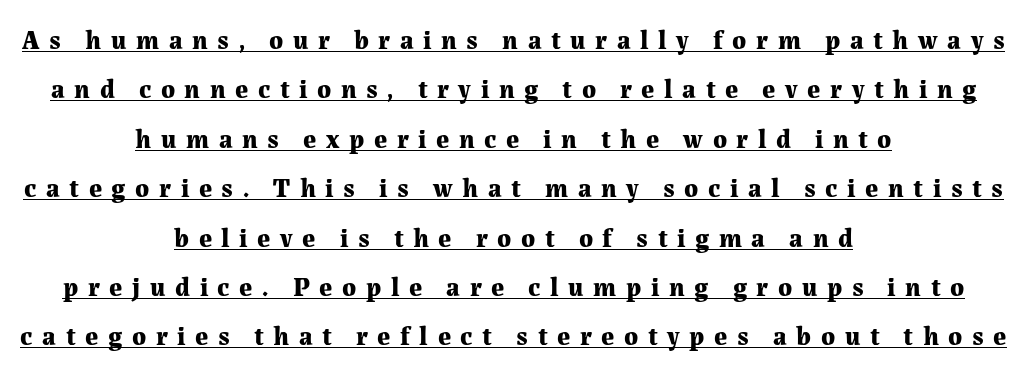
The string is rendered with underlining switched on. What stands out about the letter spacing? Its width — letters are far apart. These lines are centered, leaving both edges ragged. Honestly, the rows look like they've been pulled way apart. Notice how the stems are strictly vertical — no italics here.
